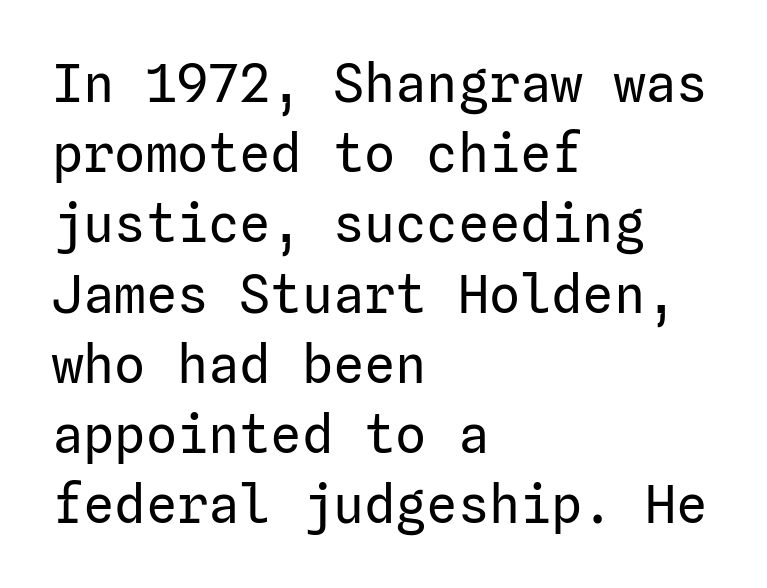
{"serif": "no", "italic": "no", "bold": "no", "weight": "regular", "width": "normal", "stroke_contrast": "low", "x_height": "medium", "underline": "no", "align": "left", "line_spacing": "normal", "line_spacing_ratio": 1.35, "letter_spacing": "normal", "letter_spacing_em": 0.0, "glyph_px": 52}
